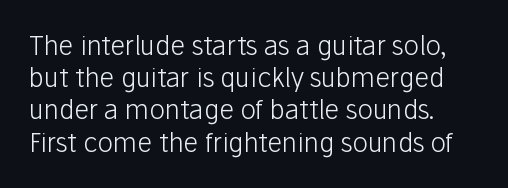
Italic? Not at all — the glyphs are vertical. Counters stay open thanks to moderate or lighter strokes. No word sits above an underline. What stands out about the letter spacing? Nothing — it is the standard amount.
